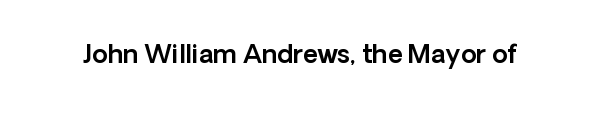
Q: Is the text italic (slanted)? A: No, it is upright.
Q: Is the text underlined? A: No.
Q: Is the spacing between letters normal or unusually wide? A: Normal.
